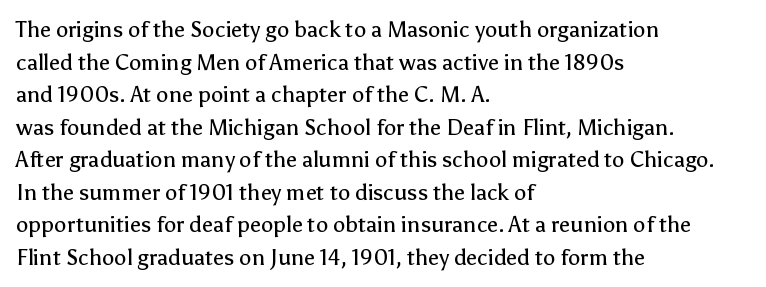
The image shows 22 px text type, upright; set left-aligned, normal line spacing (1.48x), normal letter spacing, not underlined.
